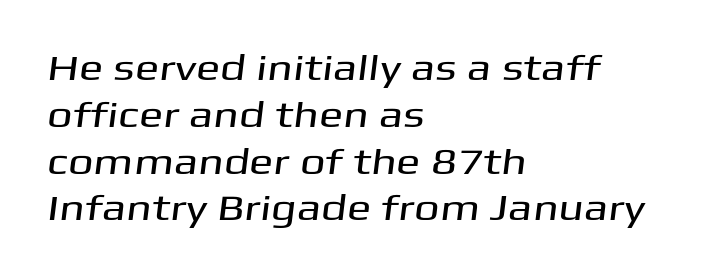
The image shows 36 px wide sans-serif type; set left-aligned, normal line spacing (1.3x), normal letter spacing, not underlined; medium stroke contrast and a medium x-height.
